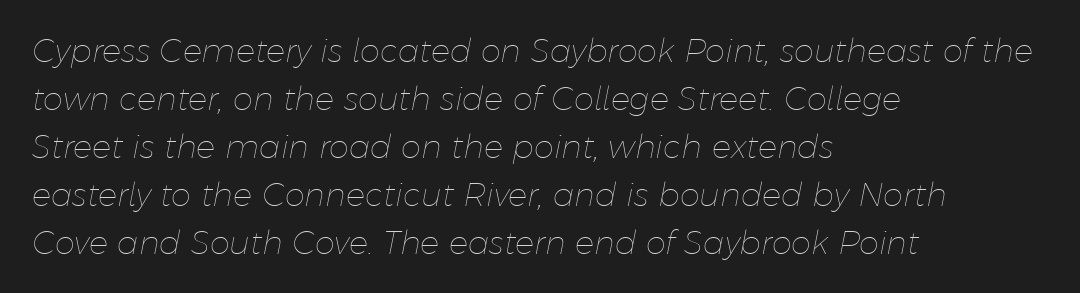
The image shows 32 px thin type, italic (leaning right); set left-aligned, normal line spacing (1.5x), normal letter spacing, not underlined; low stroke contrast and a medium x-height.
